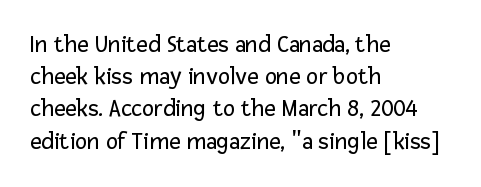
Q: Is the text bold? A: No.
Q: Is the text italic (slanted)? A: No, it is upright.
Q: Is the text underlined? A: No.
Q: How is the paragraph aligned? A: Left-aligned.
Q: Is the spacing between letters normal or unusually wide? A: Normal.
Q: Is the spacing between lines tight, normal or loose? A: Normal.
